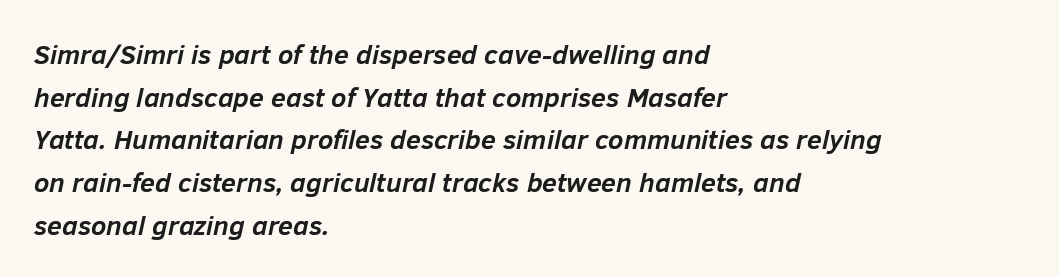
Successive baselines arrive at the customary interval. Is the type slanted? Yes — the strokes lean at a clear angle. This rendering features lettering with no underline. Which margin do the lines hug? The left one — the right edge is uneven. No extra tracking has been applied to these lines.
